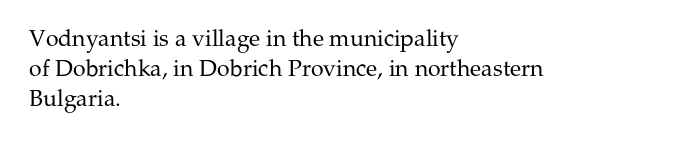
Q: Is the text bold? A: No.
Q: Is the text italic (slanted)? A: No, it is upright.
Q: Is the text underlined? A: No.
Q: How is the paragraph aligned? A: Left-aligned.
Q: Is the spacing between letters normal or unusually wide? A: Normal.
Q: Is the spacing between lines tight, normal or loose? A: Normal.
